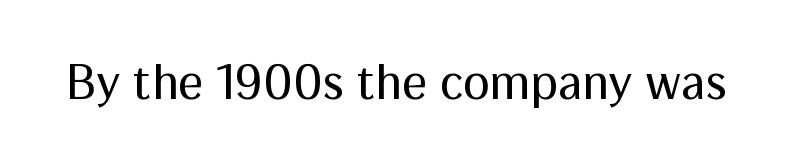
{"serif": "no", "italic": "no", "bold": "no", "weight": "regular", "width": "normal", "stroke_contrast": "medium", "x_height": "medium", "monospaced": "no", "underline": "no", "letter_spacing": "normal", "letter_spacing_em": 0.0, "glyph_px": 50}
